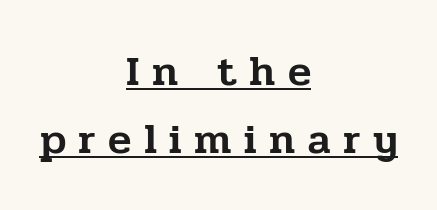
{"serif": "yes", "italic": "no", "width": "normal", "stroke_contrast": "low", "x_height": "medium", "monospaced": "no", "underline": "yes", "align": "center", "line_spacing": "normal", "line_spacing_ratio": 1.58, "letter_spacing": "wide", "letter_spacing_em": 0.29, "glyph_px": 43}
